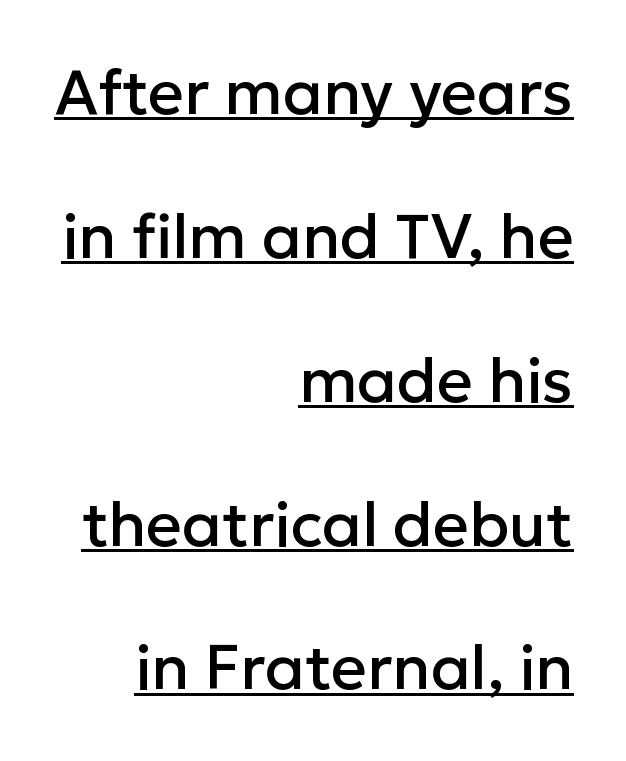
{"serif": "no", "italic": "no", "width": "normal", "stroke_contrast": "low", "x_height": "medium", "monospaced": "no", "underline": "yes", "align": "right", "line_spacing": "loose", "line_spacing_ratio": 2.32, "letter_spacing": "normal", "letter_spacing_em": 0.0, "glyph_px": 62}
